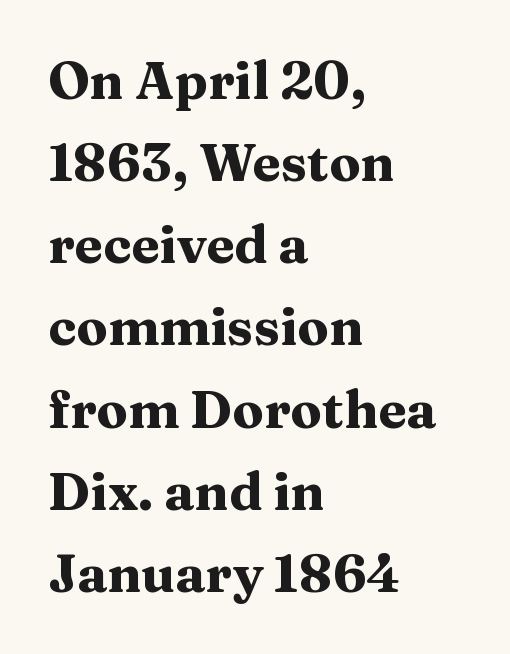
This is serif lettering, the kind often seen in printed books. If you drew a line through each stem, it would be perfectly vertical. The face used here is proportionally spaced, like ordinary book or web type. Normally led — the rows are evenly, conventionally spaced. Heavy, bold letterforms. A student would call this left alignment; a typographer would say flush left, rag right.
